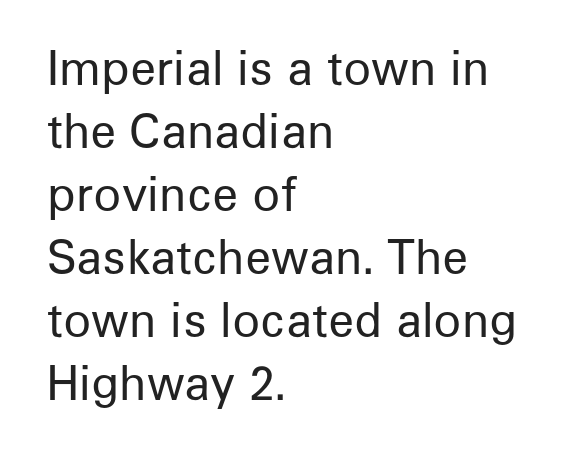
The image shows 46 px regular-weight sans-serif type, upright; set left-aligned, normal line spacing (1.37x), normal letter spacing, not underlined; low stroke contrast and a medium x-height.
